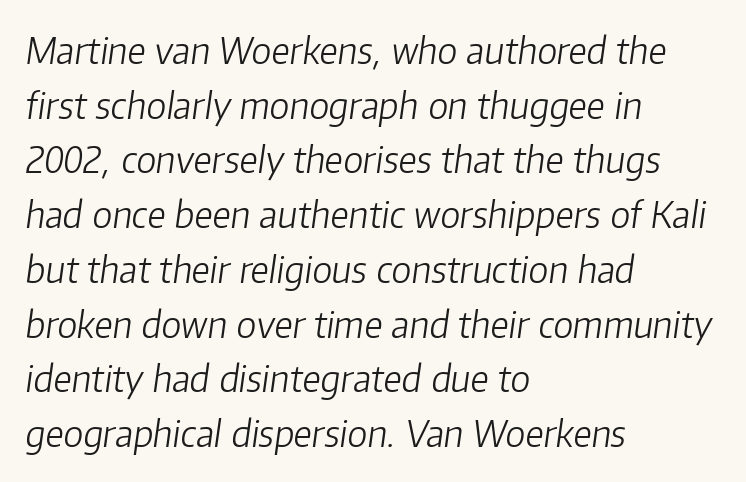
{"italic": "yes", "lean": "right", "slant_degrees": 8, "bold": "no", "weight": "light", "width": "normal", "stroke_contrast": "low", "x_height": "medium", "monospaced": "no", "underline": "no", "align": "left", "line_spacing": "normal", "line_spacing_ratio": 1.52, "letter_spacing": "normal", "letter_spacing_em": 0.0, "glyph_px": 36}
